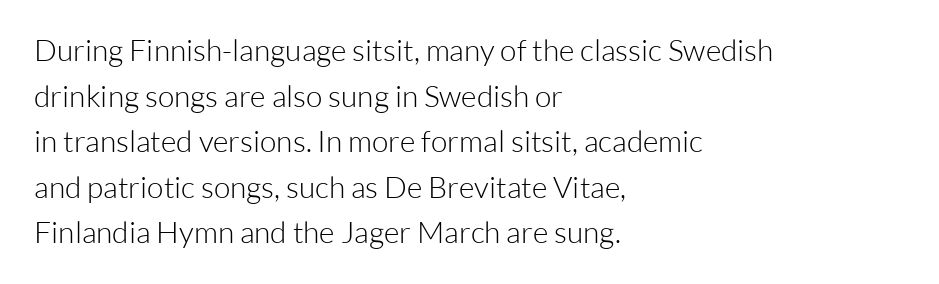
How are the letters spaced? Ordinarily, with no added tracking. Decoration check: the copy has no underline. In terms of leading, this rendering sits right in the middle. The weight would be labelled regular, book, light, or lighter still. The font family rendered here belongs to the sans-serif group. It's the straight-up-and-down kind of type.
